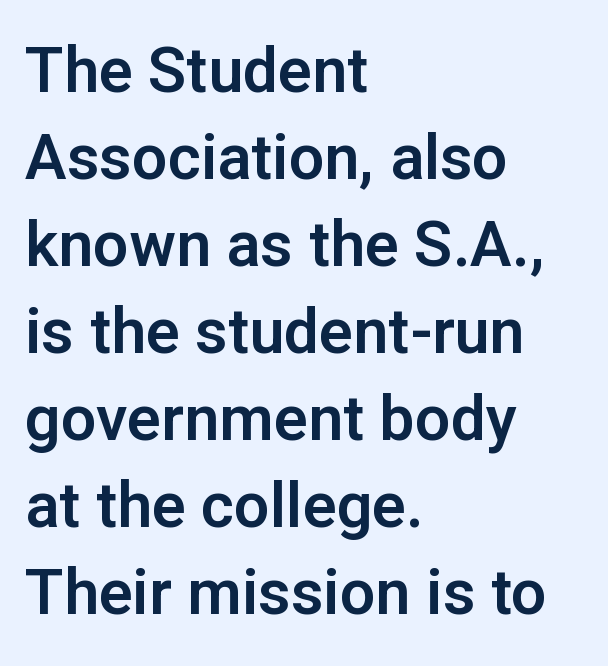
Q: Is the text italic (slanted)? A: No, it is upright.
Q: Is the typeface a serif or a sans-serif typeface? A: Sans-serif.
Q: Is the text underlined? A: No.
Q: How is the paragraph aligned? A: Left-aligned.
Q: Is the spacing between letters normal or unusually wide? A: Normal.
Q: Is the spacing between lines tight, normal or loose? A: Normal.
Q: Width (condensed, normal, or wide)? A: Normal.
Q: Stroke contrast? A: Low.
Q: x-height? A: Medium.
Q: Monospaced? A: No.
